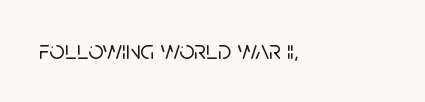
Q: Is the text italic (slanted)? A: No, it is upright.
Q: Is the text underlined? A: No.
Q: How is the paragraph aligned? A: Left-aligned.
Q: Is the spacing between letters normal or unusually wide? A: Normal.
